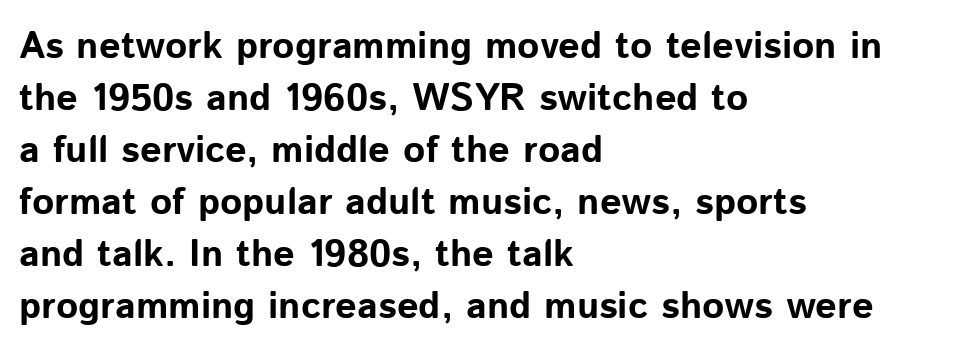
All the whitespace from short lines collects on the right. Quick note: not italic, upright. Chunky letters — that's bold for sure. Spacing verdict: proportional, widths tailored to each character. The block of text has a typical density, with ordinary space between rows. Serif or sans? Sans — the stroke terminals are bare.
